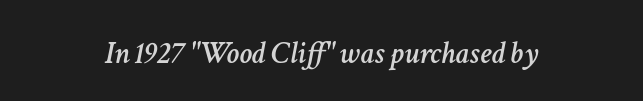
The image shows 32 px text type, italic (leaning right); set centered, normal letter spacing, not underlined; low stroke contrast and a medium x-height.
